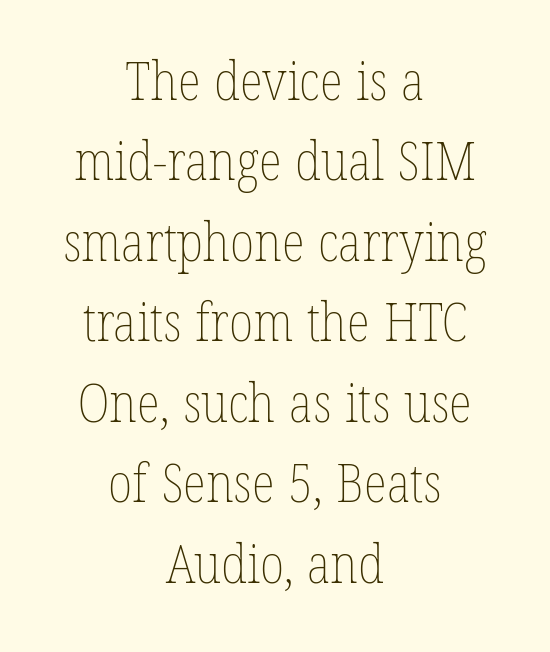
The image shows 54 px thin, condensed type, upright; set centered, normal line spacing (1.49x), normal letter spacing, not underlined; low stroke contrast and a medium x-height.
